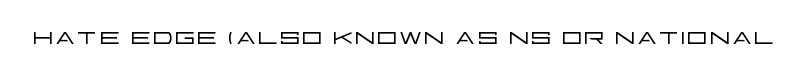
The image shows 33 px light, wide sans-serif type, upright; set normal letter spacing, not underlined; low stroke contrast and a large x-height.
